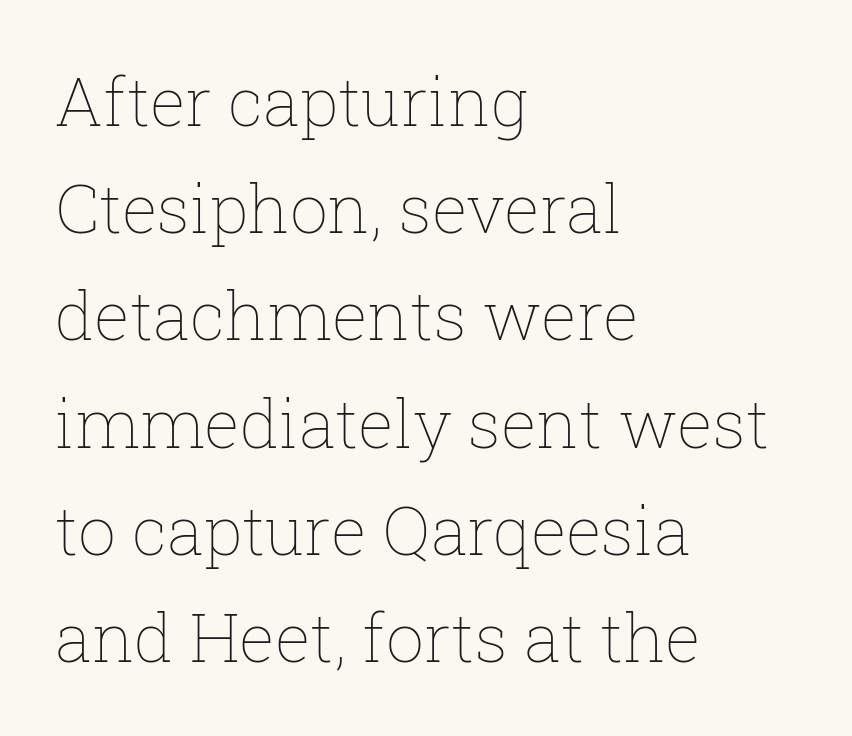
{"italic": "no", "bold": "no", "weight": "thin", "width": "normal", "stroke_contrast": "low", "x_height": "medium", "monospaced": "no", "underline": "no", "align": "left", "line_spacing": "normal", "line_spacing_ratio": 1.6, "letter_spacing": "normal", "letter_spacing_em": 0.0, "glyph_px": 67}
